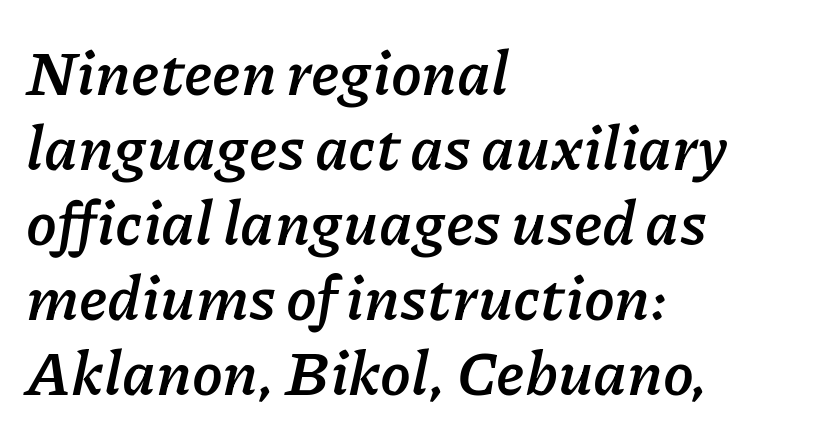
Each line starts at the same left margin while the right side varies. The space directly below the letters is spotless. The letters are bold, with thick, heavy strokes. This is oblique type, the kind used for emphasis or titles. Look at the tracking — it's just the regular setting, nothing added. The face used here is proportionally spaced, like ordinary book or web type.
